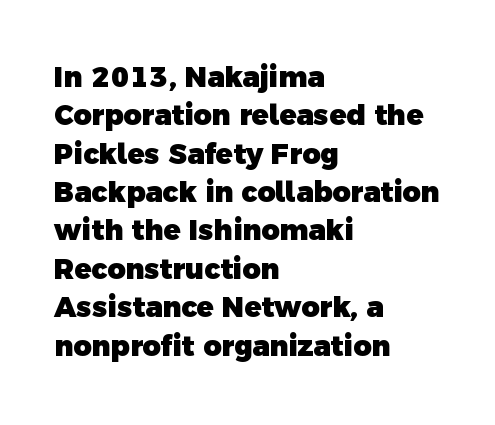
Q: Is the text bold? A: Yes.
Q: Is the typeface a serif or a sans-serif typeface? A: Sans-serif.
Q: Is the text underlined? A: No.
Q: How is the paragraph aligned? A: Left-aligned.
Q: Is the spacing between letters normal or unusually wide? A: Normal.
Q: Is the spacing between lines tight, normal or loose? A: Normal.
Q: Width (condensed, normal, or wide)? A: Normal.
Q: x-height? A: Medium.
Q: Monospaced? A: No.
